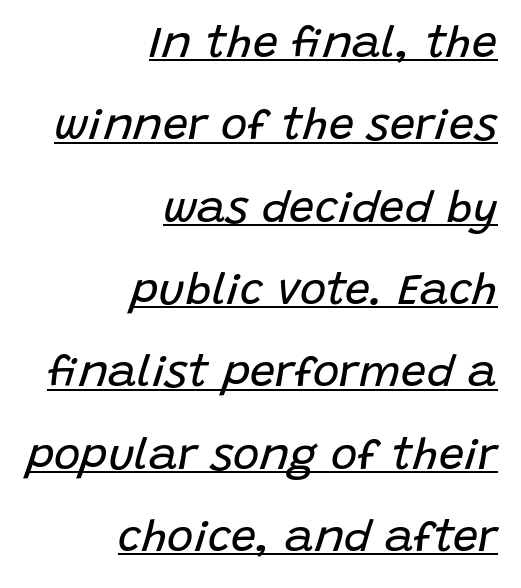
{"italic": "yes", "lean": "right", "slant_degrees": 15, "bold": "no", "weight": "regular", "width": "normal", "stroke_contrast": "low", "x_height": "large", "monospaced": "no", "underline": "yes", "align": "right", "line_spacing_ratio": 1.83, "letter_spacing": "normal", "letter_spacing_em": 0.0, "glyph_px": 45}
